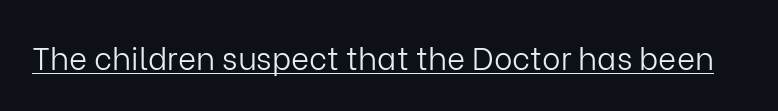
Does a line run under the words? Yes, clearly. Words appear dense and cohesive because spacing is normal. Note the varied advance widths — an 'i' is clearly narrower than an 'm'. No feet cap the strokes, marking this as sans-serif type.
